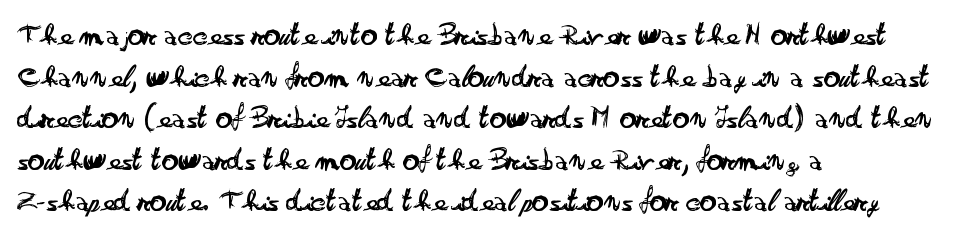
{"serif": "no", "italic": "no", "bold": "no", "weight": "regular", "width": "wide", "stroke_contrast": "low", "x_height": "small", "monospaced": "no", "underline": "no", "align": "left", "line_spacing": "normal", "line_spacing_ratio": 1.26, "letter_spacing": "normal", "letter_spacing_em": 0.0, "glyph_px": 33}
